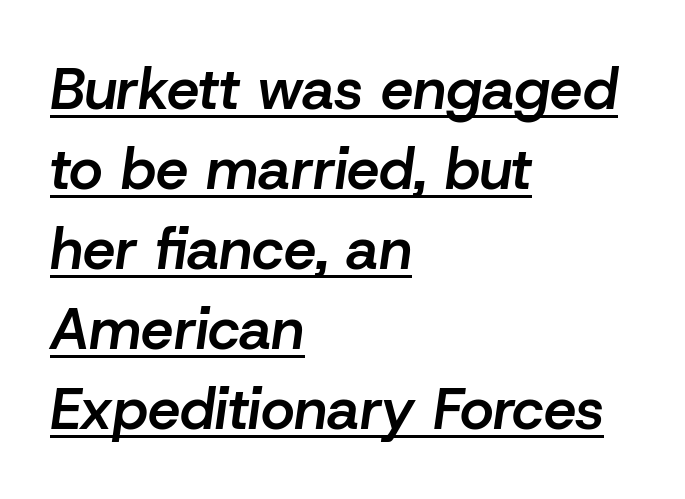
{"italic": "yes", "lean": "right", "slant_degrees": 8, "bold": "semi", "weight": "semibold", "width": "normal", "stroke_contrast": "low", "x_height": "medium", "monospaced": "no", "underline": "yes", "align": "left", "line_spacing": "normal", "line_spacing_ratio": 1.38, "letter_spacing": "normal", "letter_spacing_em": 0.0, "glyph_px": 58}
